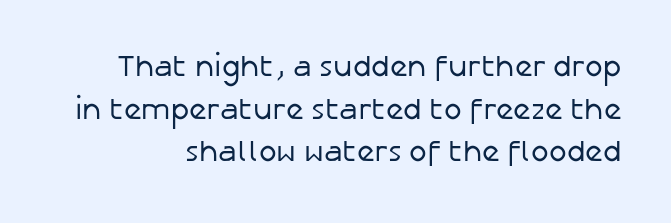
Q: Is the text bold? A: No.
Q: Is the text italic (slanted)? A: No, it is upright.
Q: Is the typeface a serif or a sans-serif typeface? A: Sans-serif.
Q: Is the text underlined? A: No.
Q: Is the spacing between letters normal or unusually wide? A: Normal.
Q: Is the spacing between lines tight, normal or loose? A: Normal.
Q: Width (condensed, normal, or wide)? A: Normal.
Q: Stroke contrast? A: Low.
Q: x-height? A: Medium.
Q: Monospaced? A: No.
